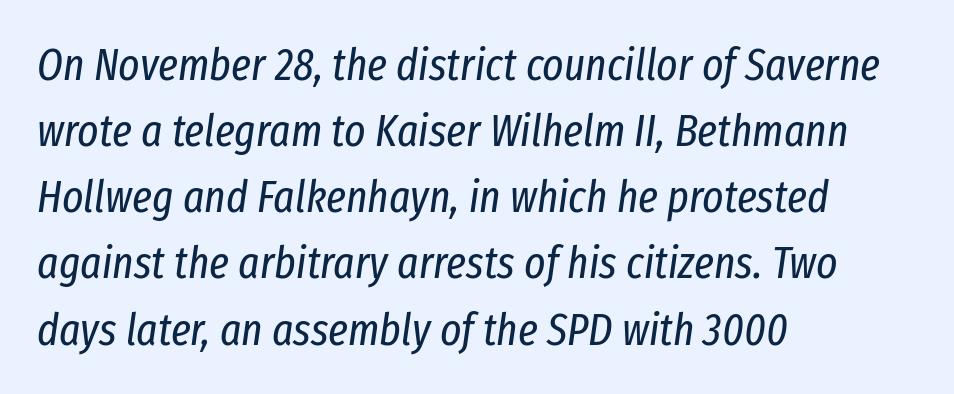
When letters slant like this, we call the style italic. No letter is thick-stroked: the sample isn't bold. Horizontally, the lines are justified to the leading edge only. This rendering features lettering with no underline. The line-height multiplier appears to be the usual default. Looks like regular typesetting: each glyph gets only the width it needs.
